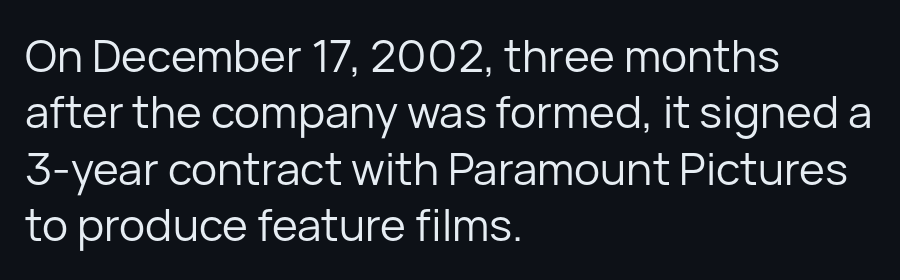
{"serif": "no", "italic": "no", "bold": "no", "weight": "regular", "width": "normal", "stroke_contrast": "low", "x_height": "medium", "monospaced": "no", "underline": "no", "align": "left", "line_spacing": "normal", "line_spacing_ratio": 1.28, "letter_spacing": "normal", "letter_spacing_em": 0.0, "glyph_px": 44}
